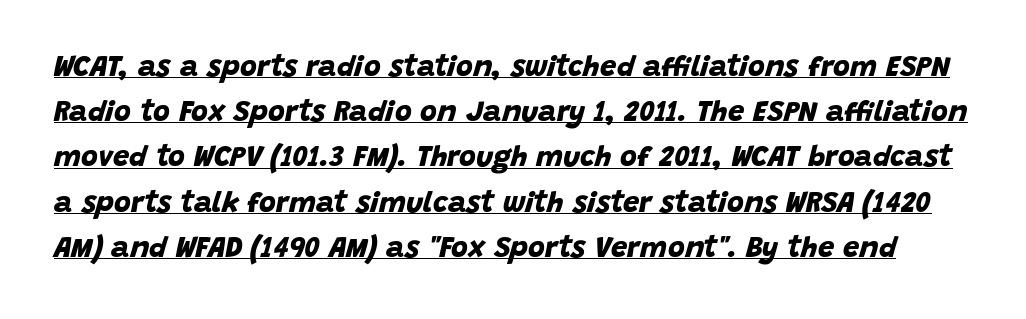
{"serif": "no", "bold": "yes", "weight": "bold", "width": "normal", "stroke_contrast": "low", "x_height": "large", "monospaced": "no", "underline": "yes", "line_spacing": "normal", "line_spacing_ratio": 1.56, "letter_spacing": "normal", "letter_spacing_em": 0.0, "glyph_px": 29}
